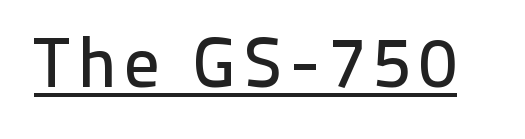
Q: Is the text italic (slanted)? A: No, it is upright.
Q: Is the typeface a serif or a sans-serif typeface? A: Sans-serif.
Q: Is the text underlined? A: Yes.
Q: Width (condensed, normal, or wide)? A: Normal.
Q: Stroke contrast? A: Low.
Q: x-height? A: Medium.
Q: Monospaced? A: No.
